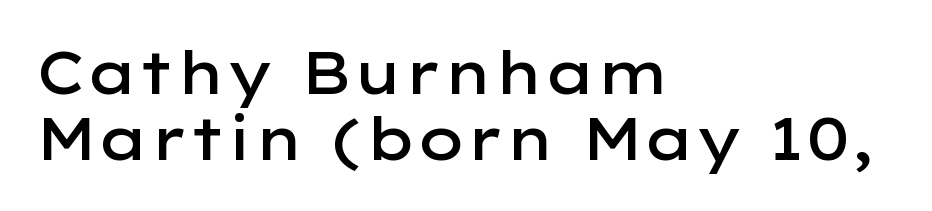
{"serif": "no", "italic": "no", "bold": "semi", "weight": "semibold", "width": "wide", "stroke_contrast": "low", "x_height": "medium", "monospaced": "no", "underline": "no", "align": "left", "line_spacing": "tight", "line_spacing_ratio": 1.12, "letter_spacing": "normal", "letter_spacing_em": 0.0, "glyph_px": 59}
